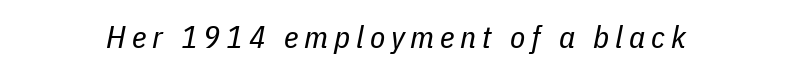
The image shows 31 px regular-weight, condensed type, italic (leaning right); set not underlined; low stroke contrast and a medium x-height.
